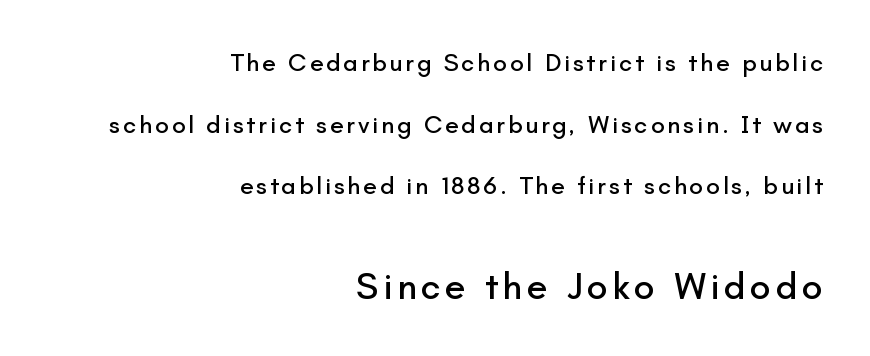
The image shows 38 px sans-serif type, upright; set right-aligned, loose line spacing (2.47x), not underlined; the second (bottom) block is 1.52x larger; low stroke contrast and a small x-height.
